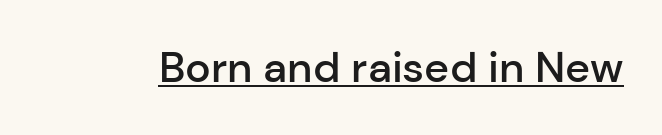
Compared with typical body copy, the letter spacing here is the same. A baseline rule has been typeset under these characters. Typesetter's note: demi weight, one step under bold. Each letter keeps its own natural width here, so spacing adapts to shape.
